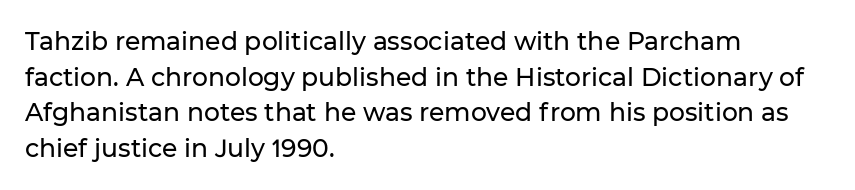
{"italic": "no", "underline": "no", "align": "left", "line_spacing": "normal", "line_spacing_ratio": 1.43, "letter_spacing": "normal", "letter_spacing_em": 0.0, "glyph_px": 25}
